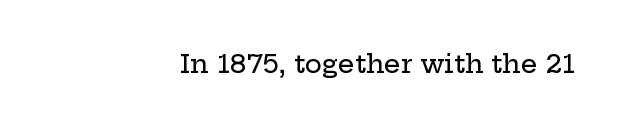
The image shows 26 px text type, upright; set right-aligned, normal letter spacing, not underlined.
